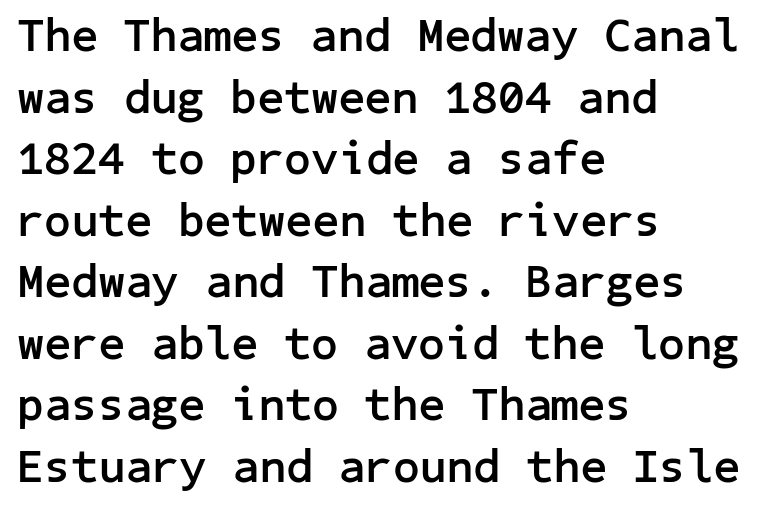
Q: Is the text bold? A: Yes.
Q: Is the text italic (slanted)? A: No, it is upright.
Q: Is the typeface a serif or a sans-serif typeface? A: Sans-serif.
Q: Is the text underlined? A: No.
Q: How is the paragraph aligned? A: Left-aligned.
Q: Is the spacing between letters normal or unusually wide? A: Normal.
Q: Is the spacing between lines tight, normal or loose? A: Normal.
Q: Width (condensed, normal, or wide)? A: Normal.
Q: Stroke contrast? A: Low.
Q: x-height? A: Medium.
